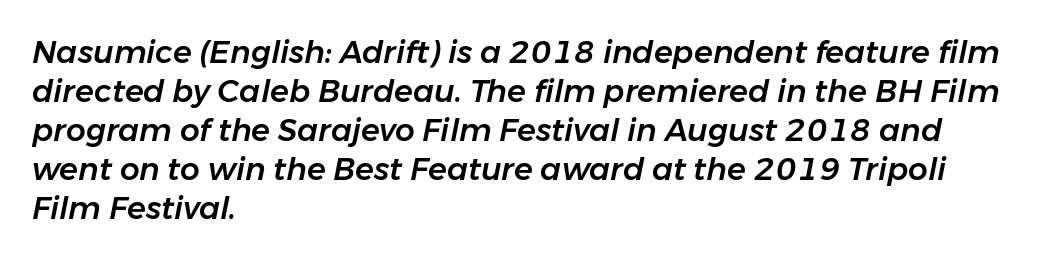
Q: Is the text italic (slanted)? A: Yes, it leans right by about 11 degrees.
Q: Is the text underlined? A: No.
Q: How is the paragraph aligned? A: Left-aligned.
Q: Is the spacing between letters normal or unusually wide? A: Normal.
Q: Is the spacing between lines tight, normal or loose? A: Normal.
Q: Width (condensed, normal, or wide)? A: Normal.
Q: Stroke contrast? A: Low.
Q: x-height? A: Medium.
Q: Monospaced? A: No.
